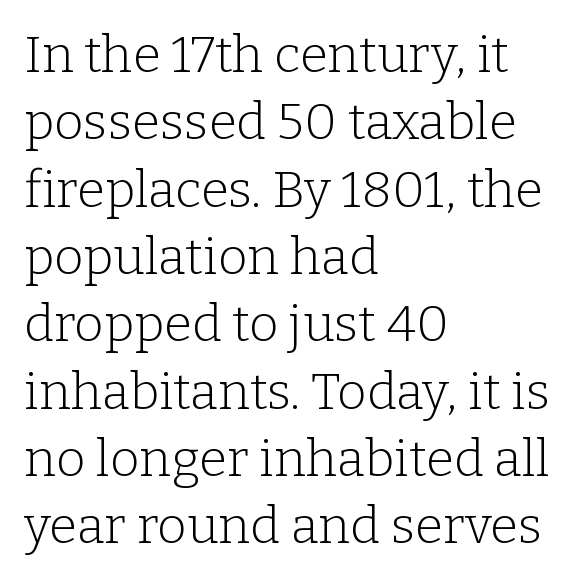
The paragraph shown leans on its left margin. Regular leading. Is this a fixed-width face? No — the glyphs have proportional, varying widths. Decoration check: the copy has no underline. The text was rendered using a seriffed face with decorative stroke endings.
